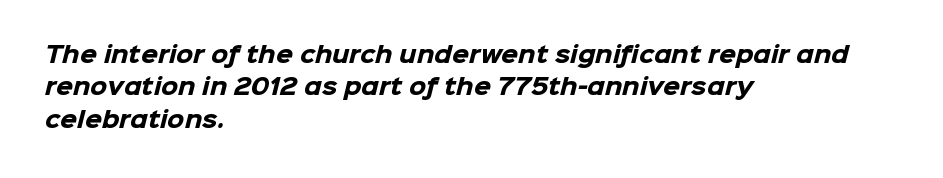
In CSS terms this would be text-align: left. Weight: bold. Tracking value appears to be zero — textbook default spacing. The passage shown stacks its lines at a standard gap.
